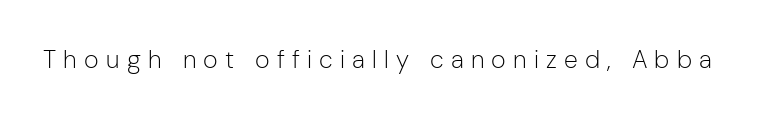
{"italic": "no", "bold": "no", "underline": "no", "letter_spacing": "wide", "letter_spacing_em": 0.29, "glyph_px": 25}
